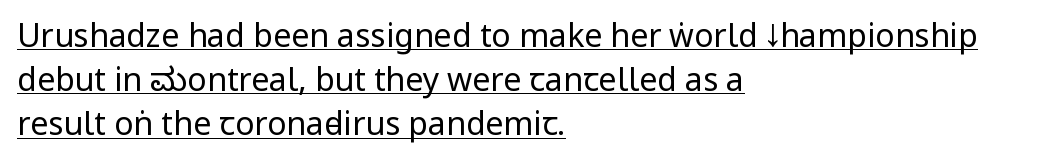
Beneath each row of characters lies a ruled line. The passage shown is typed in a proportional face where columns would drift. No chunkiness to these letters — they're not bold. Inter-character spacing is left at the font's built-in metrics. Layout note: lines flush left.
